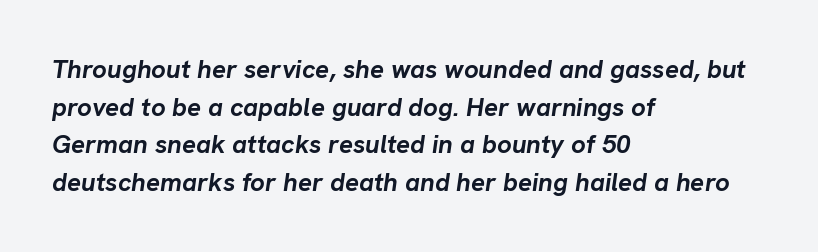
A dark, heavy texture on the line: the type is bold. Check the space under the baseline: it is left empty. Visually the block forms a straight wall on the left and a jagged coastline on the right. The specimen reads as italic at a glance.
